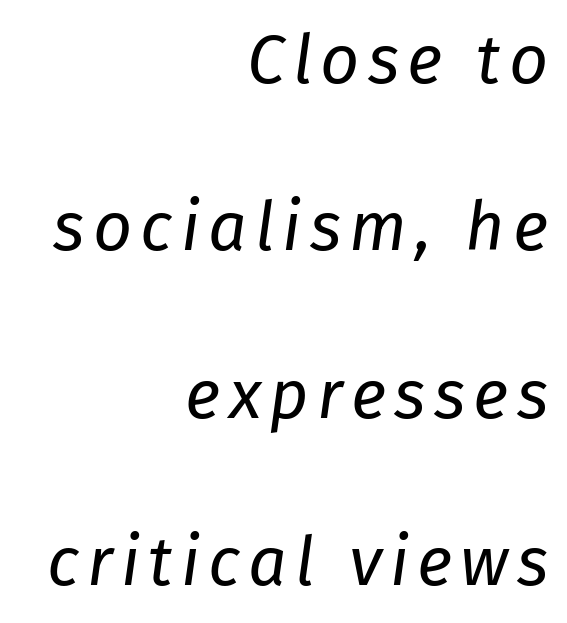
{"italic": "yes", "lean": "right", "slant_degrees": 8, "bold": "no", "weight": "regular", "width": "normal", "stroke_contrast": "low", "x_height": "medium", "monospaced": "no", "underline": "no", "align": "right", "line_spacing": "loose", "line_spacing_ratio": 2.46, "glyph_px": 68}
